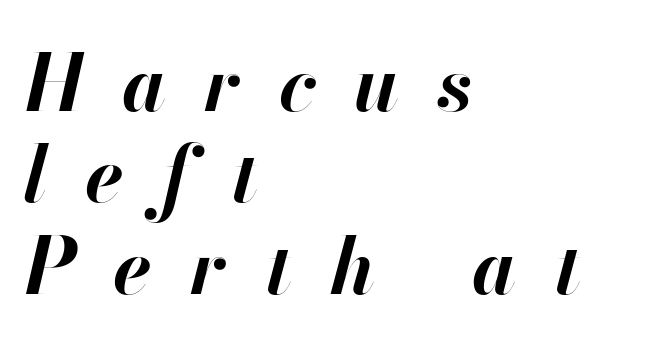
This rendering widens character spacing well past its baseline value. Posture: slanted. Each line starts at the same left margin while the right side varies. Heft: maximum for text — a bold. Descenders are the only things crossing below the line. Looks like regular typesetting: each glyph gets only the width it needs.
